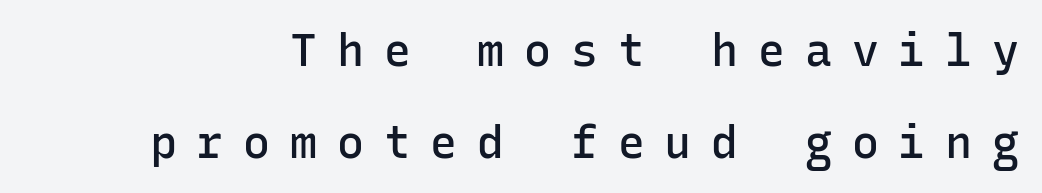
Weight check: semibold — heavier than regular, not quite bold. Letters rest on an invisible, unmarked baseline. Words appear elongated and porous because spacing is wide. Is there much room between lines? Yes — plenty of vertical air separates them.
